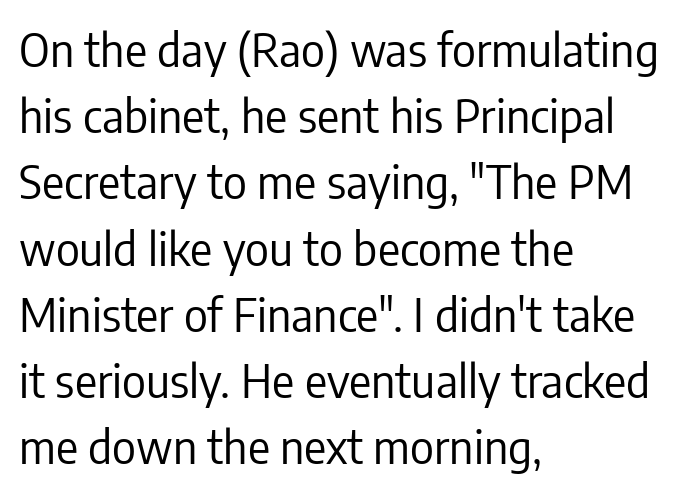
The image shows 46 px regular-weight, condensed sans-serif type, upright; set left-aligned, normal line spacing (1.44x), normal letter spacing, not underlined; low stroke contrast and a medium x-height.
